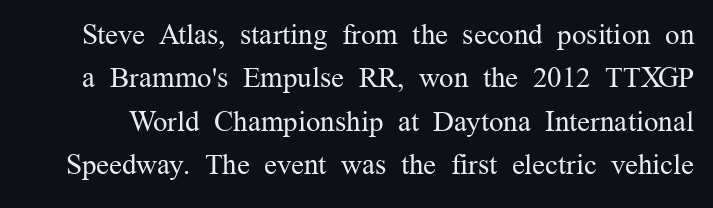
{"serif": "yes", "italic": "no", "bold": "no", "weight": "regular", "width": "normal", "stroke_contrast": "medium", "x_height": "medium", "monospaced": "no", "underline": "no", "line_spacing": "normal", "line_spacing_ratio": 1.5, "letter_spacing": "normal", "letter_spacing_em": 0.0, "glyph_px": 29}
